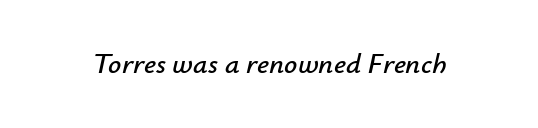
The image shows 29 px text type, italic (leaning right); set normal letter spacing, not underlined; low stroke contrast and a small x-height.
